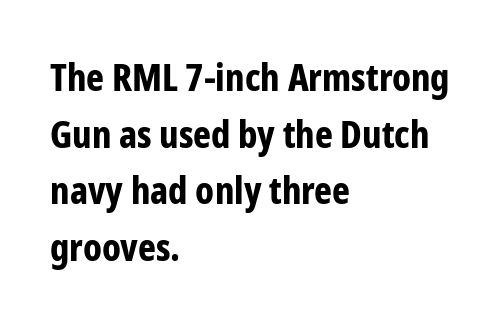
Caption: multi-line text, flush left, ragged right. Unlike italic type, these characters show no tilt at all. Note the varied advance widths — an 'i' is clearly narrower than an 'm'. These lines carry a lot of weight — the face is fully bold.
